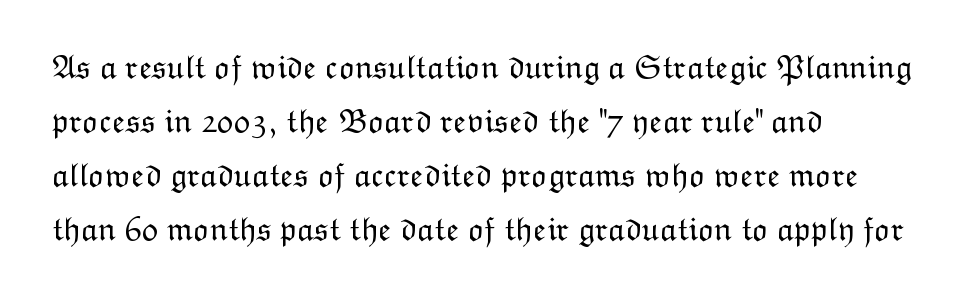
Q: Is the text bold? A: No.
Q: Is the text italic (slanted)? A: No, it is upright.
Q: Is the text underlined? A: No.
Q: How is the paragraph aligned? A: Left-aligned.
Q: Is the spacing between letters normal or unusually wide? A: Normal.
Q: Is the spacing between lines tight, normal or loose? A: Normal.
Q: Width (condensed, normal, or wide)? A: Normal.
Q: Stroke contrast? A: Low.
Q: x-height? A: Medium.
Q: Monospaced? A: No.
